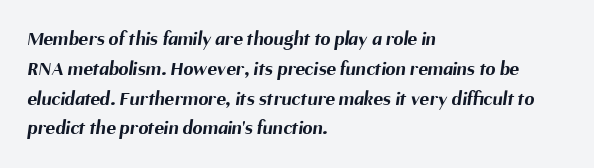
The image shows 20 px bold type; set left-aligned, normal line spacing (1.49x), normal letter spacing, not underlined.
